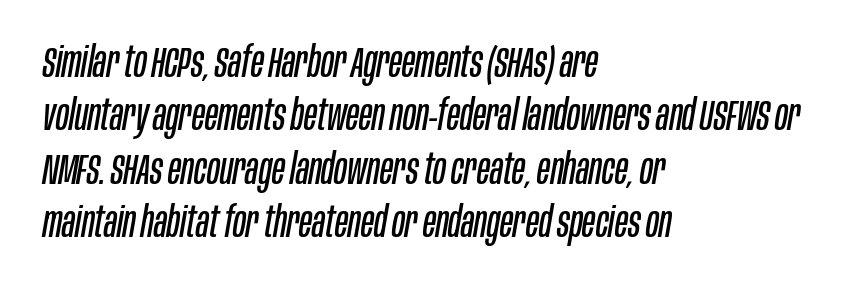
The image shows 42 px regular-weight, condensed type, italic (leaning right); set left-aligned, normal line spacing (1.27x), normal letter spacing, not underlined; low stroke contrast and a large x-height.
